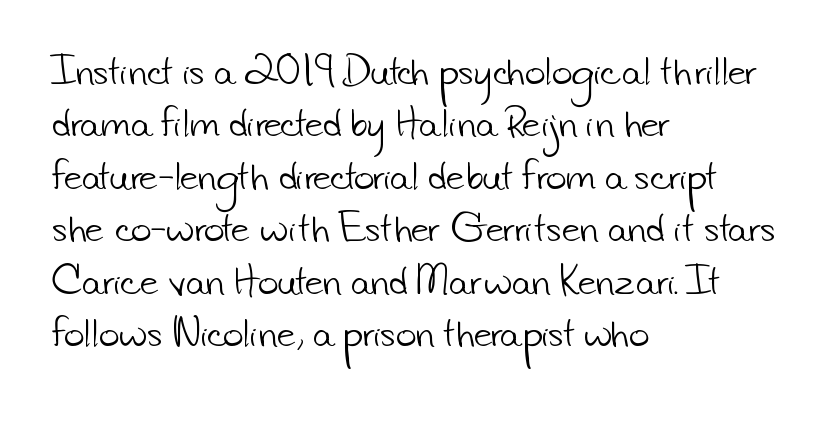
{"serif": "no", "bold": "no", "weight": "light", "width": "normal", "stroke_contrast": "low", "x_height": "small", "monospaced": "no", "underline": "no", "align": "left", "line_spacing": "normal", "line_spacing_ratio": 1.5, "letter_spacing": "normal", "letter_spacing_em": 0.0, "glyph_px": 35}
